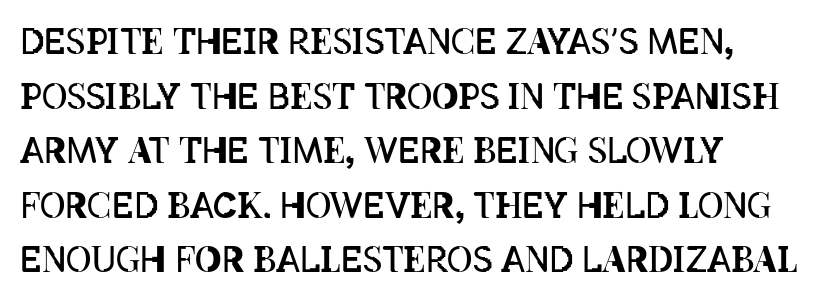
The face used here is proportionally spaced, like ordinary book or web type. Rows of type keep a routine distance in the vertical direction. The line texture is even and compact thanks to regular tracking. Stems and bowls with no extra thickness — not bold. The strip under each line holds only bare page. Line beginnings align vertically; line endings do not.
